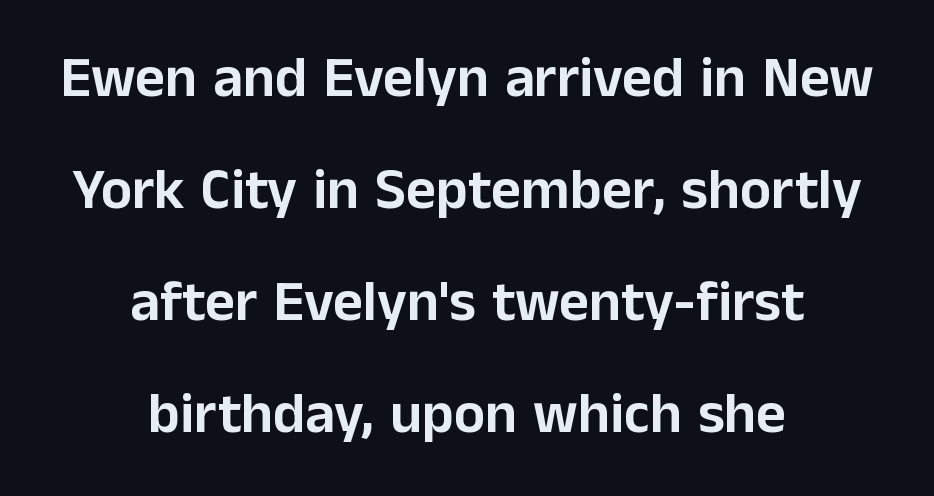
The image shows 58 px sans-serif type, upright; set centered, loose line spacing (1.93x), normal letter spacing, not underlined; low stroke contrast and a medium x-height.
